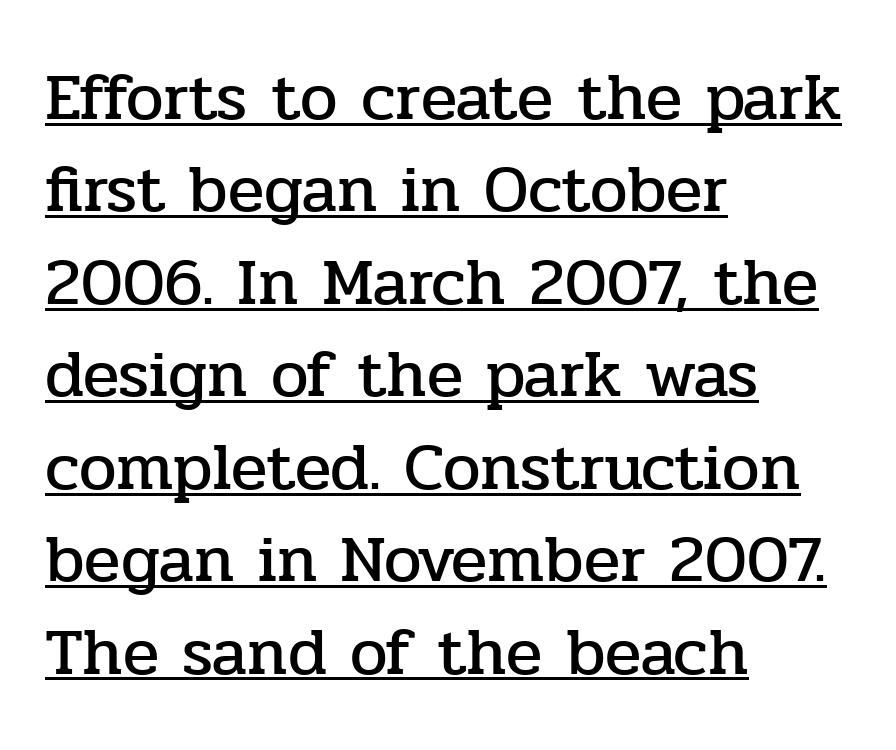
{"serif": "yes", "italic": "no", "width": "normal", "stroke_contrast": "low", "x_height": "medium", "monospaced": "no", "underline": "yes", "align": "left", "line_spacing": "normal", "line_spacing_ratio": 1.38, "letter_spacing": "normal", "letter_spacing_em": 0.0, "glyph_px": 67}
